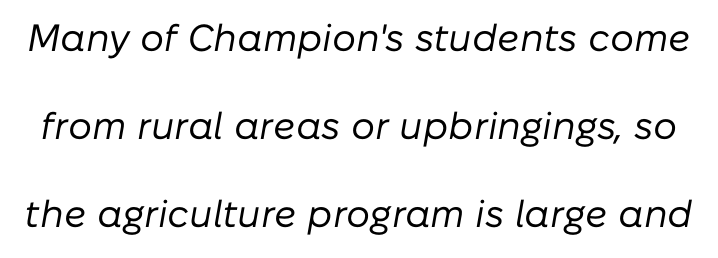
The image shows 38 px regular-weight type, italic (leaning right); set loose line spacing (2.31x), normal letter spacing, not underlined; low stroke contrast and a medium x-height.
